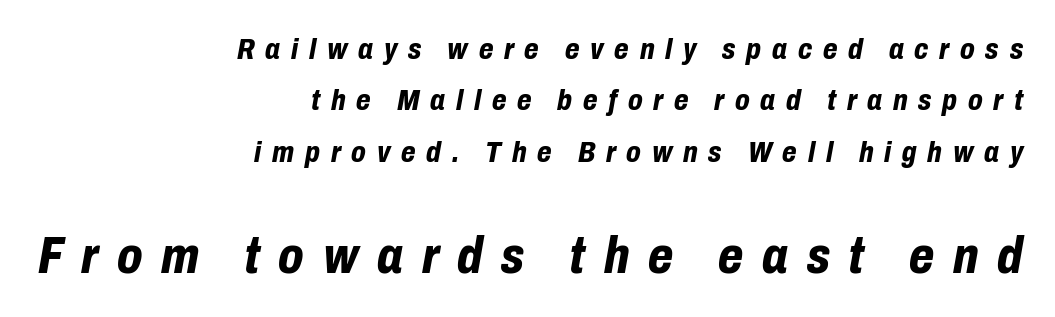
The designer gave the closing block more size than the opening block. The space beneath each line is pristine and unruled. What weight is shown? A full bold with thick strokes. In CSS terms this would be text-align: right.
